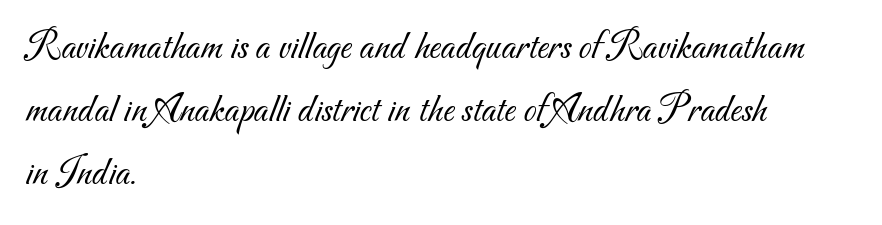
The image shows 41 px light sans-serif type; set left-aligned, normal line spacing (1.54x), normal letter spacing, not underlined; medium stroke contrast and a small x-height.
